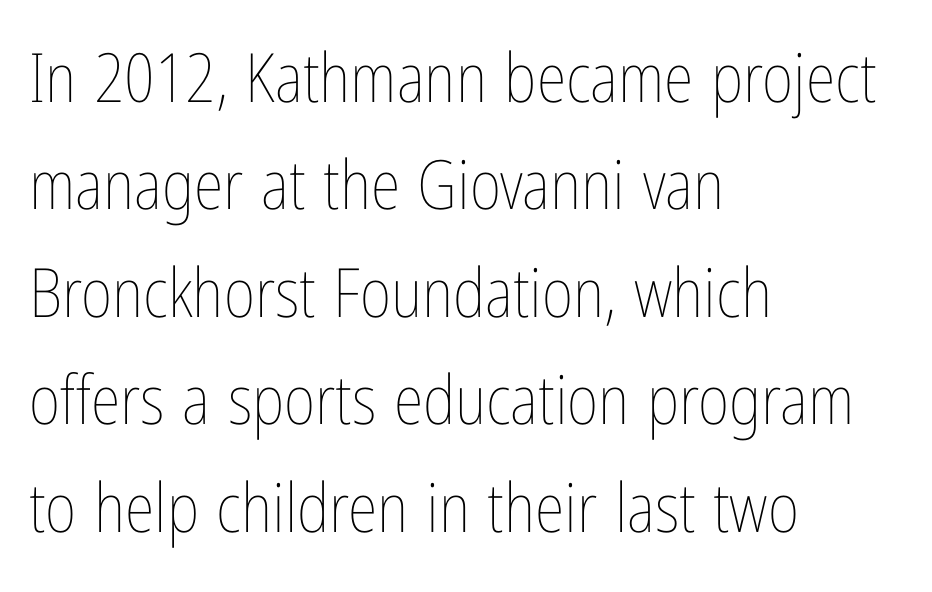
The image shows 68 px thin, condensed type, upright; set left-aligned, normal line spacing (1.58x), normal letter spacing, not underlined; low stroke contrast and a medium x-height.
